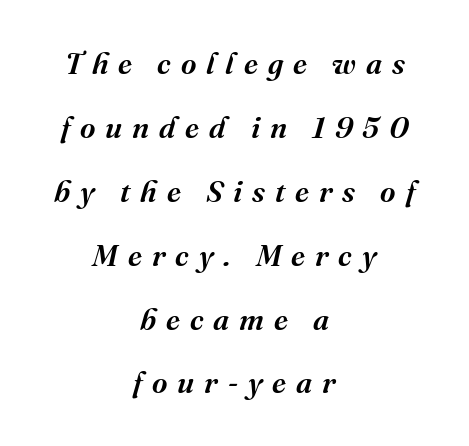
{"serif": "yes", "italic": "yes", "lean": "right", "slant_degrees": 16, "bold": "semi", "weight": "semibold", "width": "normal", "stroke_contrast": "medium", "x_height": "medium", "monospaced": "no", "underline": "no", "align": "center", "line_spacing": "loose", "line_spacing_ratio": 2.13, "letter_spacing": "wide", "letter_spacing_em": 0.33, "glyph_px": 30}
